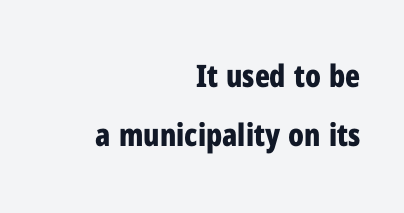
{"serif": "no", "italic": "no", "bold": "yes", "weight": "bold", "width": "condensed", "stroke_contrast": "low", "x_height": "medium", "monospaced": "no", "underline": "no", "align": "right", "line_spacing_ratio": 1.89, "letter_spacing": "normal", "letter_spacing_em": 0.0, "glyph_px": 31}
